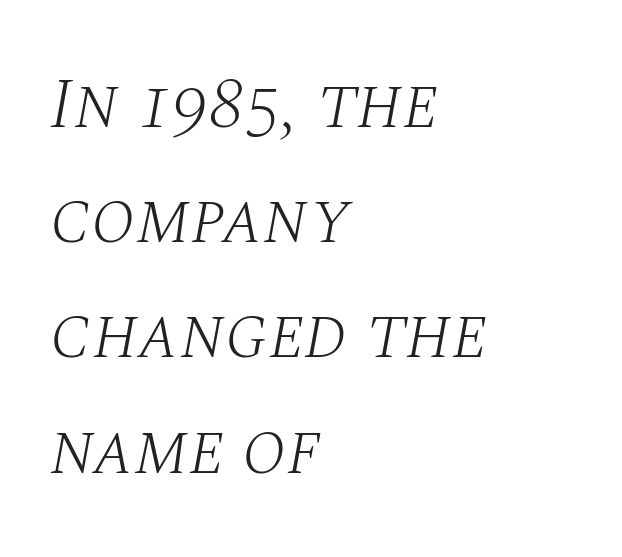
Is the block centered? No — it sits flush against the left margin. The strokes carry an ordinary text weight at most. A serif font was chosen for this passage. Rows of type keep a routine distance in the vertical direction. Nobody drew a line under any word here.
